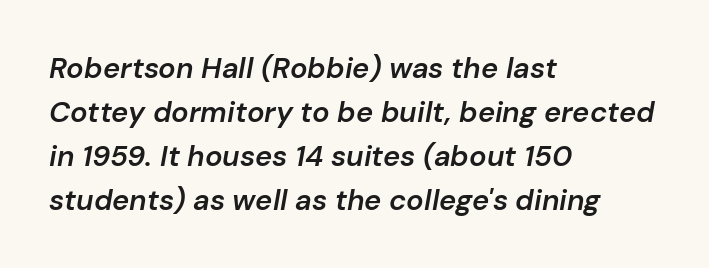
The image shows 29 px semibold type, italic (leaning right); set left-aligned, normal line spacing (1.52x), normal letter spacing, not underlined; low stroke contrast and a medium x-height.
